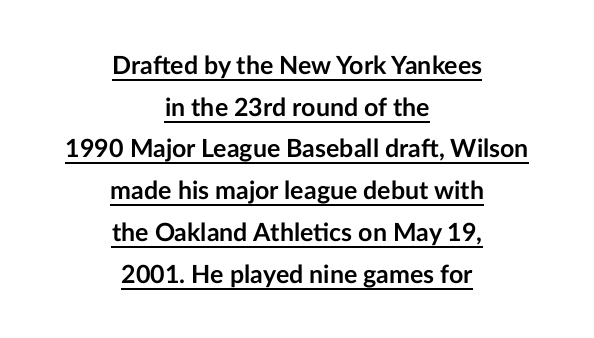
Q: Is the text bold? A: Yes.
Q: Is the text italic (slanted)? A: No, it is upright.
Q: Is the text underlined? A: Yes.
Q: How is the paragraph aligned? A: Centered.
Q: Is the spacing between letters normal or unusually wide? A: Normal.
Q: Is the spacing between lines tight, normal or loose? A: Normal.
